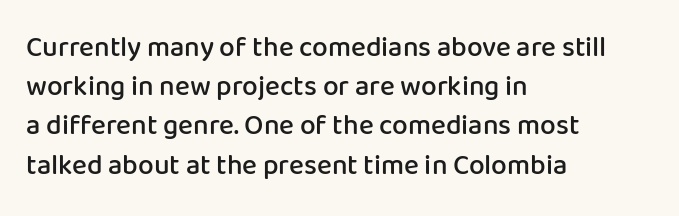
Q: Is the text bold? A: Semi-bold.
Q: Is the text italic (slanted)? A: No, it is upright.
Q: Is the typeface a serif or a sans-serif typeface? A: Sans-serif.
Q: Is the text underlined? A: No.
Q: How is the paragraph aligned? A: Left-aligned.
Q: Is the spacing between letters normal or unusually wide? A: Normal.
Q: Is the spacing between lines tight, normal or loose? A: Normal.
Q: Width (condensed, normal, or wide)? A: Normal.
Q: Stroke contrast? A: Low.
Q: x-height? A: Medium.
Q: Monospaced? A: No.
